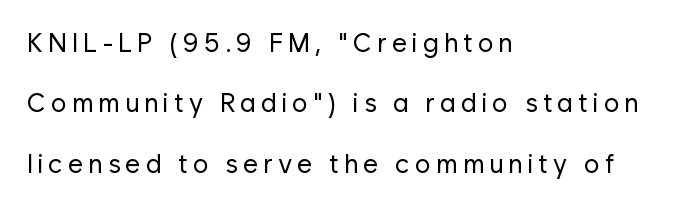
The image shows 26 px text type, upright; set left-aligned, loose line spacing (2.32x), unusually wide letter spacing (+0.2 em), not underlined.
